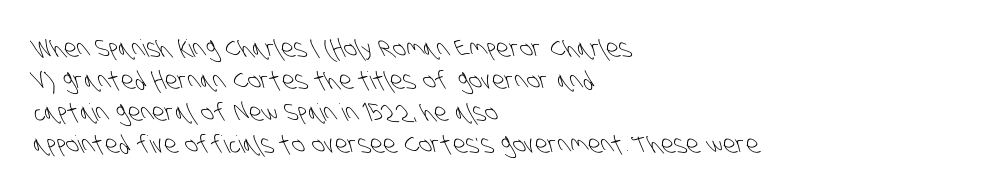
Q: Is the text bold? A: No.
Q: Is the text underlined? A: No.
Q: How is the paragraph aligned? A: Left-aligned.
Q: Is the spacing between letters normal or unusually wide? A: Normal.
Q: Is the spacing between lines tight, normal or loose? A: Normal.
